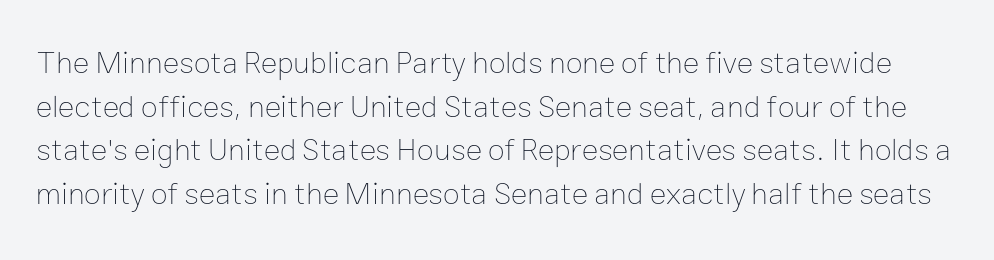
Q: Is the text bold? A: No.
Q: Is the text italic (slanted)? A: No, it is upright.
Q: Is the text underlined? A: No.
Q: Is the spacing between letters normal or unusually wide? A: Normal.
Q: Is the spacing between lines tight, normal or loose? A: Normal.
Q: Width (condensed, normal, or wide)? A: Normal.
Q: Stroke contrast? A: Low.
Q: x-height? A: Medium.
Q: Monospaced? A: No.
